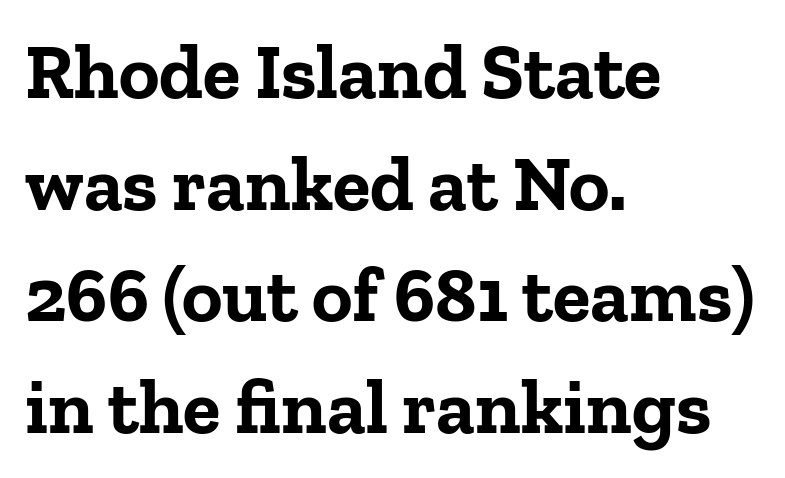
{"serif": "yes", "italic": "no", "bold": "yes", "weight": "bold", "width": "normal", "stroke_contrast": "low", "x_height": "medium", "monospaced": "no", "underline": "no", "align": "left", "line_spacing": "normal", "line_spacing_ratio": 1.45, "letter_spacing": "normal", "letter_spacing_em": 0.0, "glyph_px": 77}
